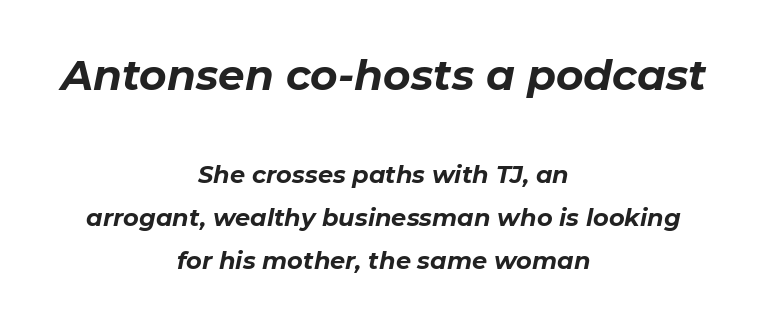
The image shows 42 px bold type, italic (leaning right); set centered, line spacing 1.81x, normal letter spacing, not underlined; the first (top) block is 1.75x larger; low stroke contrast and a medium x-height.
